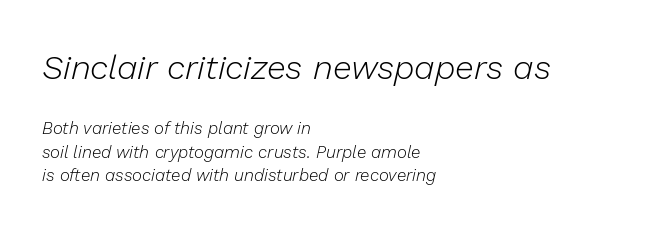
The image shows 34 px light type, italic (leaning right); set left-aligned, normal line spacing (1.36x), normal letter spacing, not underlined; the first (top) block is 2.0x larger; low stroke contrast and a medium x-height.
